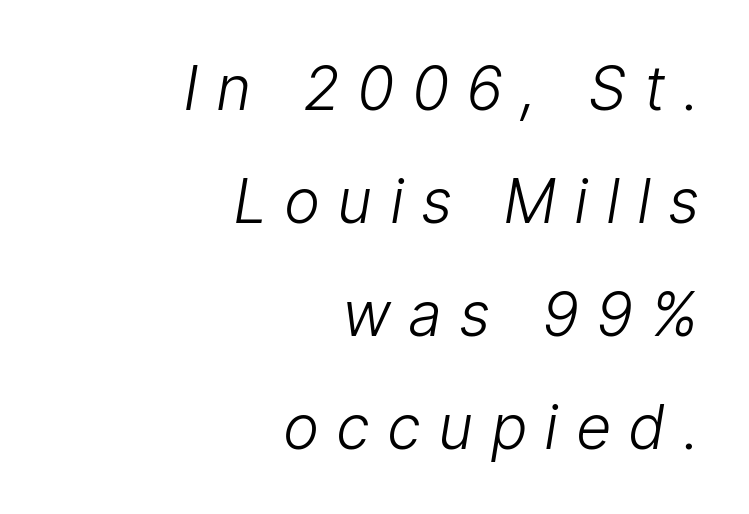
The image shows 61 px light sans-serif type; set right-aligned, line spacing 1.85x, unusually wide letter spacing (+0.28 em), not underlined; low stroke contrast and a medium x-height.
